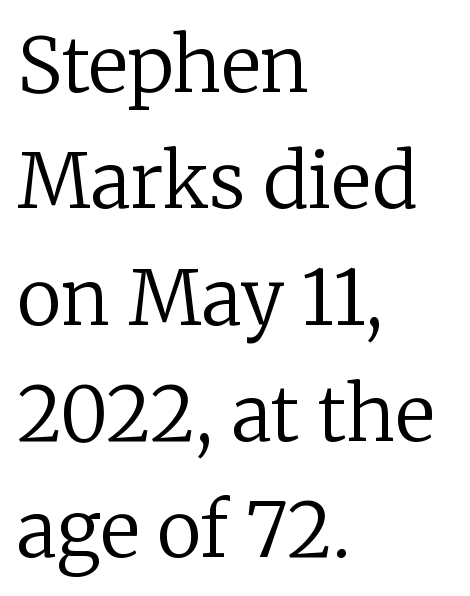
The letters stand upright; this is a roman face. Layout note: lines flush left. Note: serifs present on the glyphs. The letters advance in unequal steps, a hallmark of proportional type.
